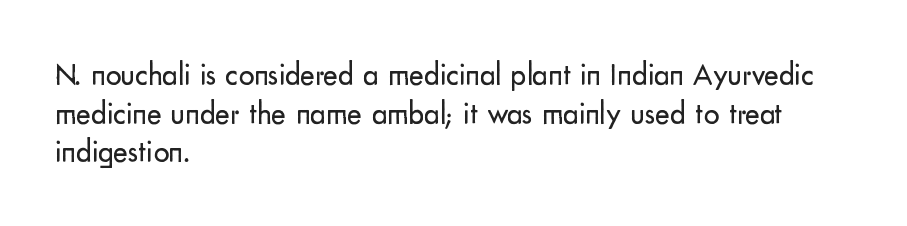
Q: Is the text bold? A: No.
Q: Is the text italic (slanted)? A: No, it is upright.
Q: Is the typeface a serif or a sans-serif typeface? A: Sans-serif.
Q: Is the text underlined? A: No.
Q: How is the paragraph aligned? A: Left-aligned.
Q: Is the spacing between letters normal or unusually wide? A: Normal.
Q: Is the spacing between lines tight, normal or loose? A: Normal.
Q: Width (condensed, normal, or wide)? A: Normal.
Q: Stroke contrast? A: Low.
Q: x-height? A: Small.
Q: Monospaced? A: No.
